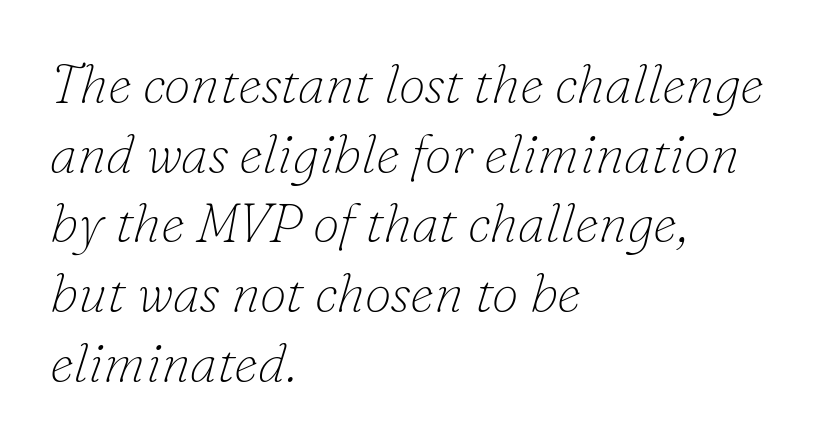
{"serif": "yes", "italic": "yes", "lean": "right", "slant_degrees": 16, "bold": "no", "weight": "thin", "width": "normal", "stroke_contrast": "low", "x_height": "small", "monospaced": "no", "underline": "no", "align": "left", "line_spacing": "normal", "line_spacing_ratio": 1.29, "letter_spacing": "normal", "letter_spacing_em": 0.0, "glyph_px": 54}
